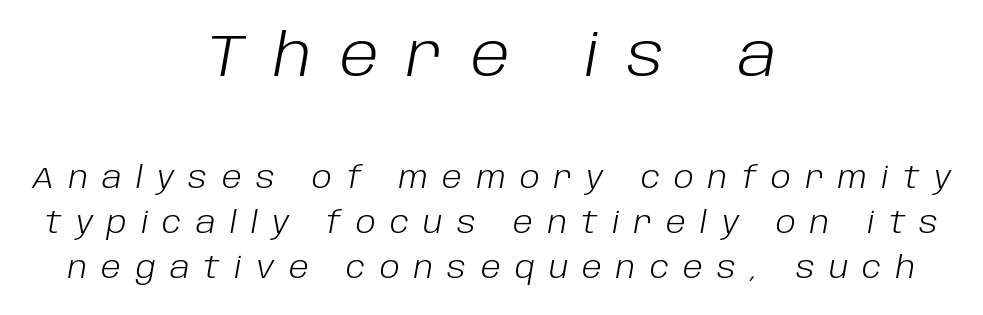
The image shows 59 px light type, italic (leaning right); set centered, normal line spacing (1.49x), unusually wide letter spacing (+0.48 em), not underlined; the first (top) block is 1.97x larger; low stroke contrast and a large x-height.
